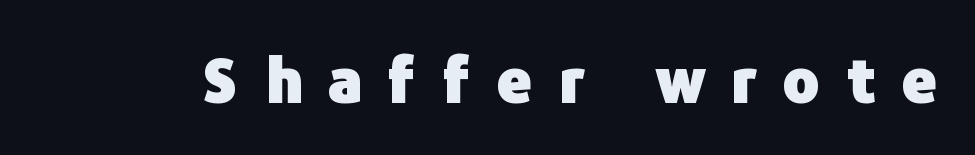
The image shows 61 px heavy sans-serif type, upright; set unusually wide letter spacing (+0.43 em), not underlined; low stroke contrast and a medium x-height.
